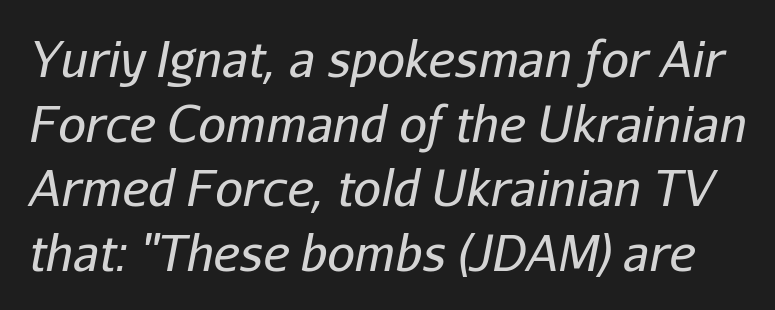
The string is rendered with underlining switched off. Tall strokes in this sample are angled rather than plumb. The line-height multiplier appears to be the usual default. Spacing between characters is what you'd get straight out of the box. Caption: face not bold, strokes unweighted.
